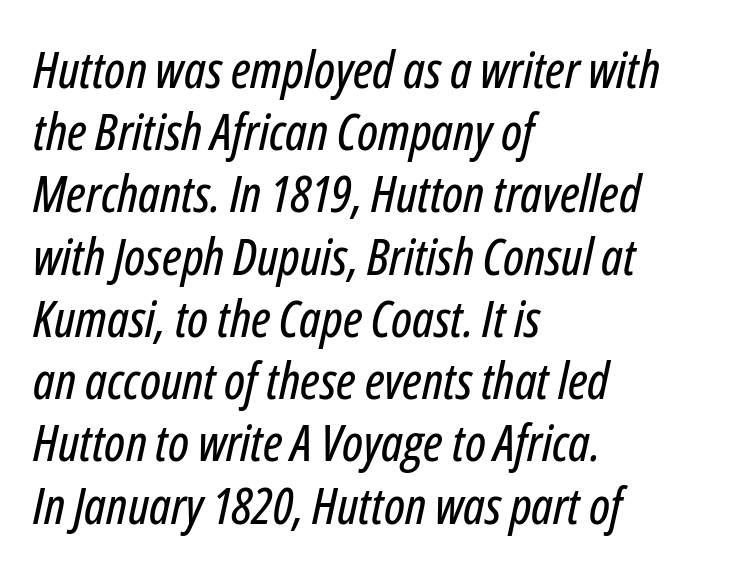
Q: Is the text italic (slanted)? A: Yes, it leans right by about 12 degrees.
Q: Is the text underlined? A: No.
Q: How is the paragraph aligned? A: Left-aligned.
Q: Is the spacing between letters normal or unusually wide? A: Normal.
Q: Width (condensed, normal, or wide)? A: Condensed.
Q: Stroke contrast? A: Low.
Q: x-height? A: Medium.
Q: Monospaced? A: No.
